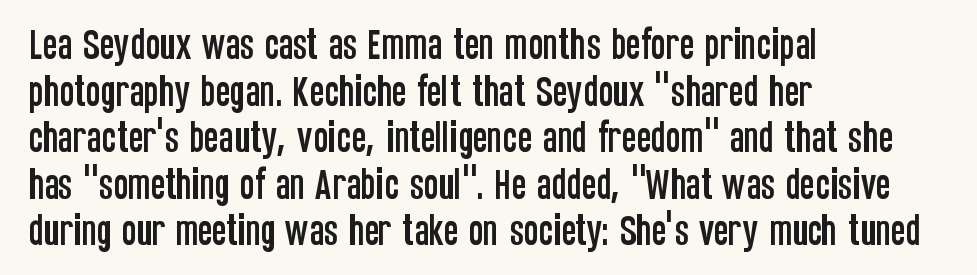
The image shows 35 px condensed sans-serif type, upright; set left-aligned, normal line spacing (1.33x), normal letter spacing, not underlined; low stroke contrast and a large x-height.
